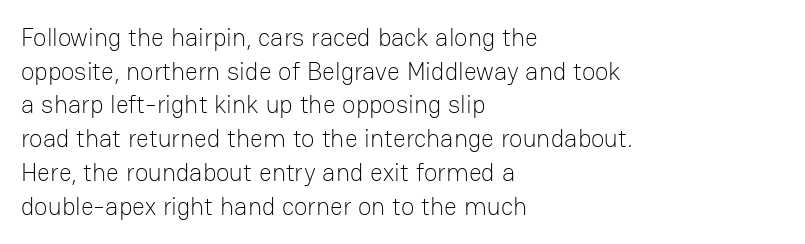
Q: Is the text bold? A: No.
Q: Is the text italic (slanted)? A: No, it is upright.
Q: Is the text underlined? A: No.
Q: How is the paragraph aligned? A: Left-aligned.
Q: Is the spacing between letters normal or unusually wide? A: Normal.
Q: Is the spacing between lines tight, normal or loose? A: Normal.
